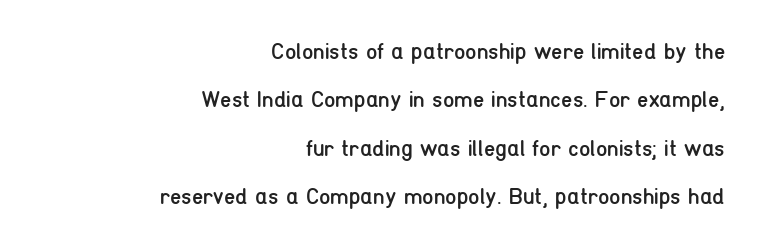
{"italic": "no", "bold": "no", "underline": "no", "align": "right", "line_spacing": "loose", "line_spacing_ratio": 2.1, "letter_spacing": "normal", "letter_spacing_em": 0.0, "glyph_px": 23}
